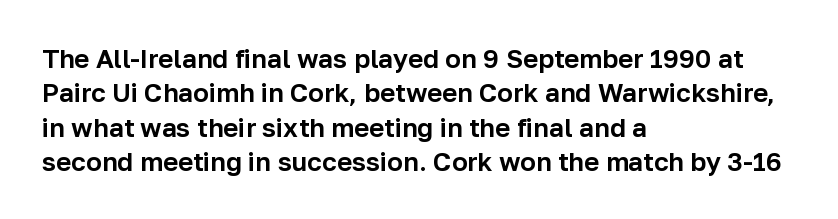
The image shows 26 px text type, upright; set left-aligned, normal line spacing (1.32x), normal letter spacing, not underlined.
